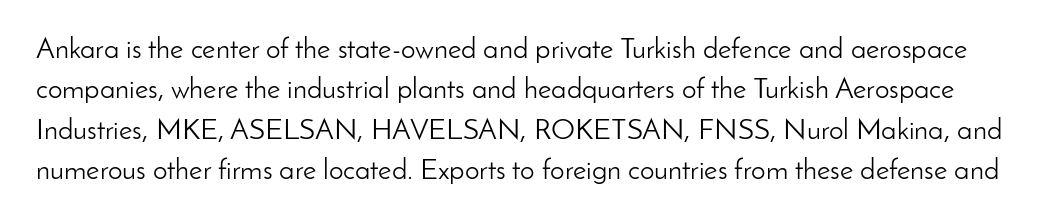
The image shows 29 px light sans-serif type, upright; set normal line spacing (1.39x), normal letter spacing, not underlined; low stroke contrast and a small x-height.
